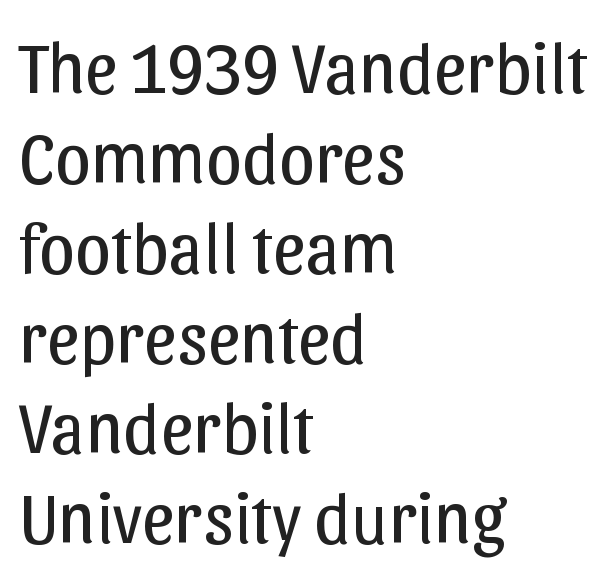
Weight: in the light-to-regular range. The designer went with a sans here, leaving each stem footless. The letters stand straight up with perfectly vertical stems. Is the letter spacing exaggerated? No — it looks like the ordinary default.
